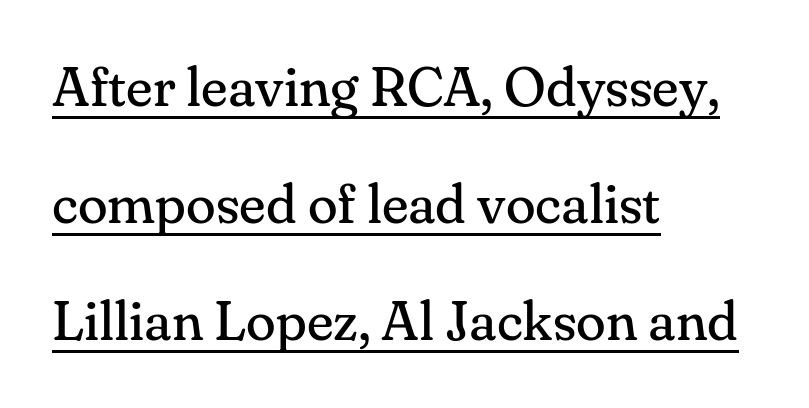
Q: Is the text bold? A: No.
Q: Is the text italic (slanted)? A: No, it is upright.
Q: Is the typeface a serif or a sans-serif typeface? A: Serif.
Q: Is the text underlined? A: Yes.
Q: How is the paragraph aligned? A: Left-aligned.
Q: Is the spacing between letters normal or unusually wide? A: Normal.
Q: Is the spacing between lines tight, normal or loose? A: Loose.
Q: Width (condensed, normal, or wide)? A: Normal.
Q: Stroke contrast? A: Medium.
Q: x-height? A: Small.
Q: Monospaced? A: No.
